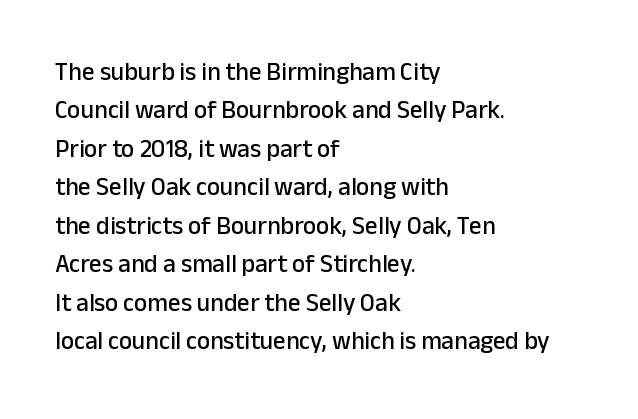
The image shows 25 px text type, upright; set left-aligned, normal line spacing (1.54x), normal letter spacing, not underlined.
